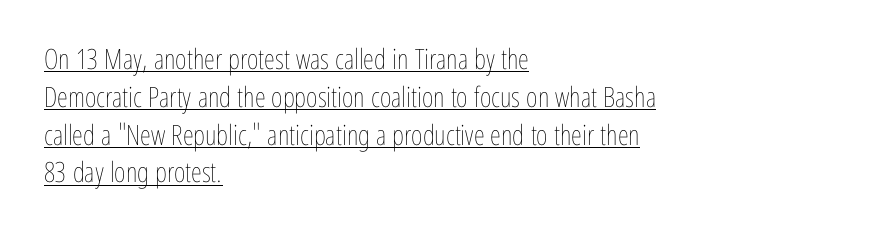
Q: Is the text bold? A: No.
Q: Is the text italic (slanted)? A: No, it is upright.
Q: Is the text underlined? A: Yes.
Q: How is the paragraph aligned? A: Left-aligned.
Q: Is the spacing between letters normal or unusually wide? A: Normal.
Q: Is the spacing between lines tight, normal or loose? A: Normal.
Q: Width (condensed, normal, or wide)? A: Condensed.
Q: Stroke contrast? A: Low.
Q: x-height? A: Medium.
Q: Monospaced? A: No.
